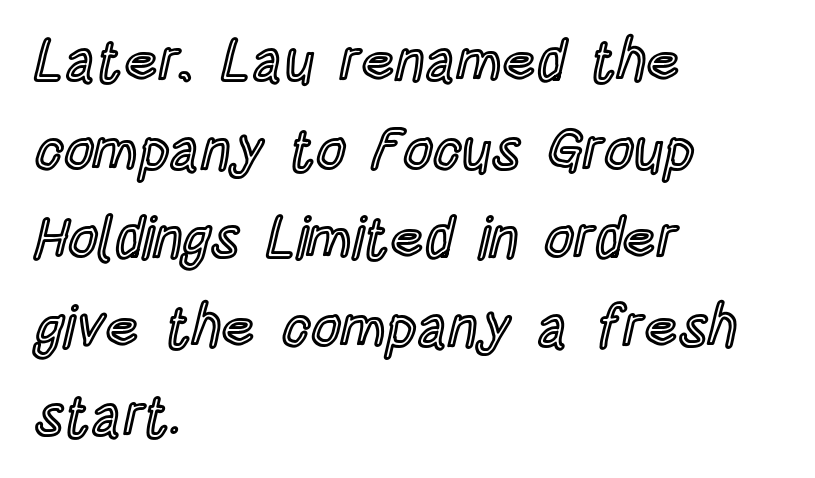
Tracking here is standard; glyphs follow each other at the usual distance. Is the block centered? No — it sits flush against the left margin. Is this a fixed-width face? No — the glyphs have proportional, varying widths.
